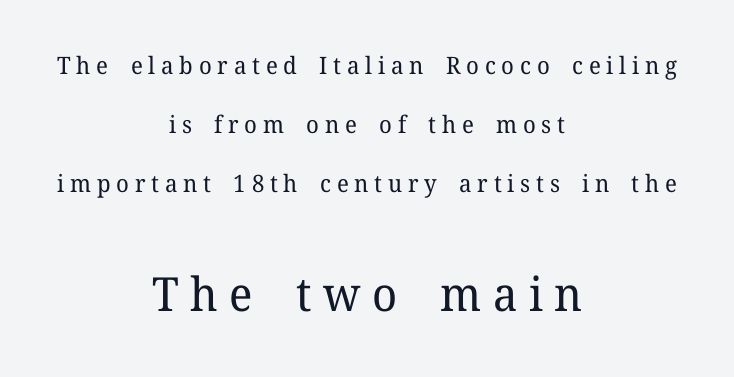
The image shows 47 px regular-weight serif type, upright; set centered, loose line spacing (2.45x), unusually wide letter spacing (+0.24 em), not underlined; the second (bottom) block is 1.96x larger; low stroke contrast and a medium x-height.
